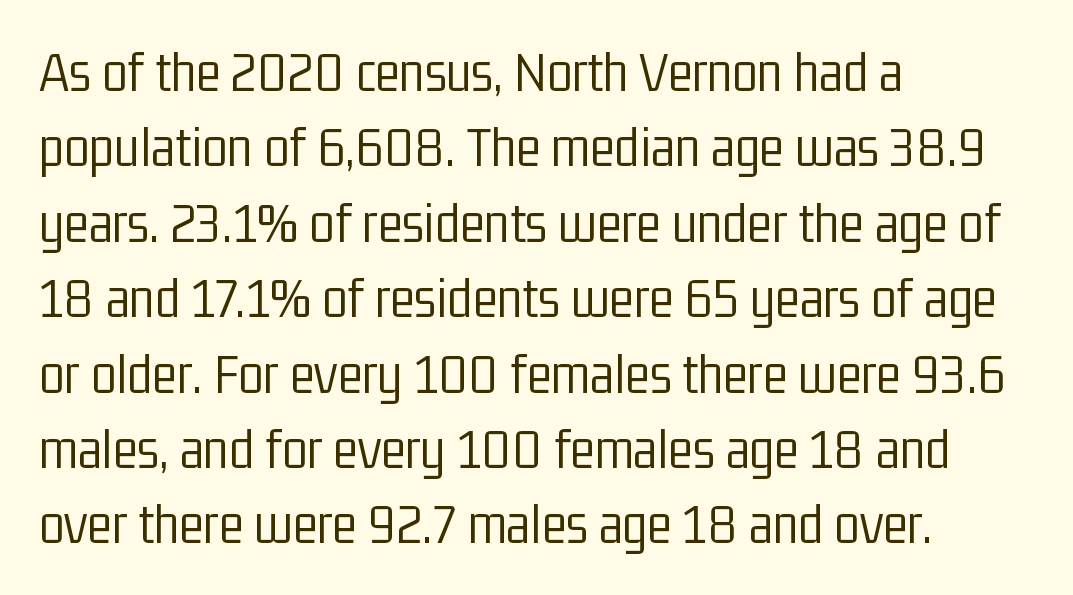
Leading matches the norm, producing a regular column. Caption: multi-line text, flush left, ragged right. The passage shown is typed in a proportional face where columns would drift. The line texture is even and compact thanks to regular tracking. Check under the words: just untouched page.
